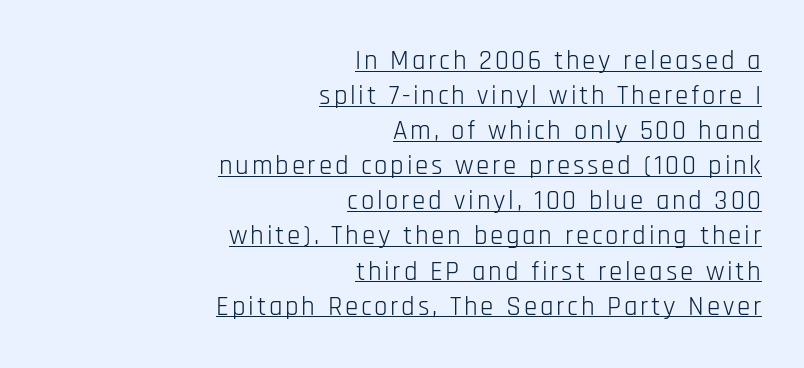
Q: Is the text bold? A: No.
Q: Is the text italic (slanted)? A: No, it is upright.
Q: Is the text underlined? A: Yes.
Q: How is the paragraph aligned? A: Right-aligned.
Q: Is the spacing between lines tight, normal or loose? A: Normal.
